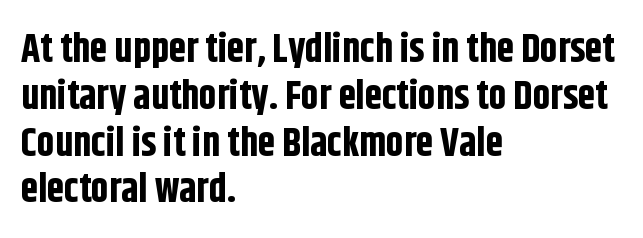
The image shows 39 px bold, condensed sans-serif type, upright; set left-aligned, line spacing 1.2x, normal letter spacing, not underlined; low stroke contrast and a large x-height.
